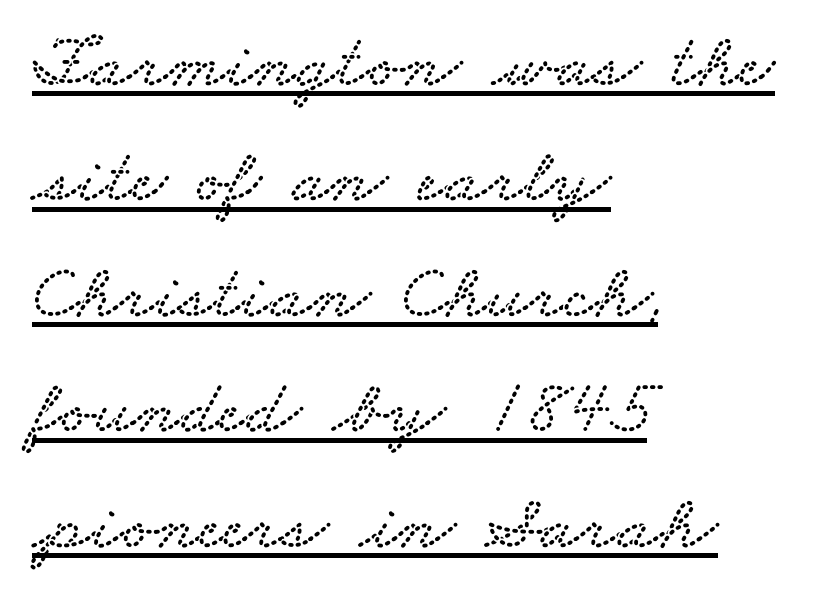
The typesetter has applied underlining to the passage shown. Words appear dense and cohesive because spacing is normal. One glance says typical: line gaps are just what's usual. The designer went with a serif here, giving each stem small feet. The rendering uses natural spacing where letterforms have individual widths. All the whitespace from short lines collects on the right.
